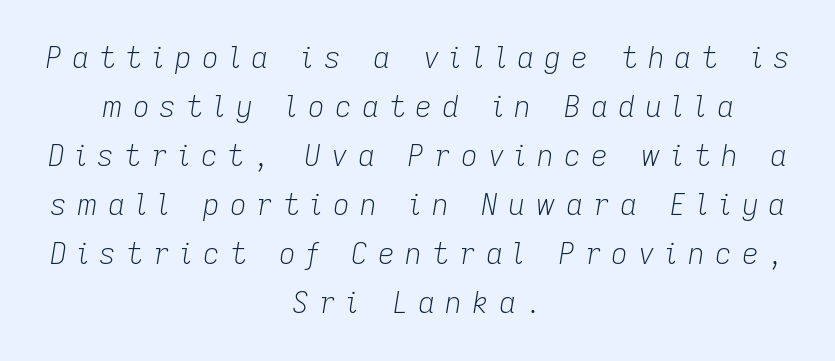
The image shows 29 px light type, italic (leaning right); set centered, normal line spacing (1.69x), unusually wide letter spacing (+0.35 em), not underlined; low stroke contrast and a medium x-height.
